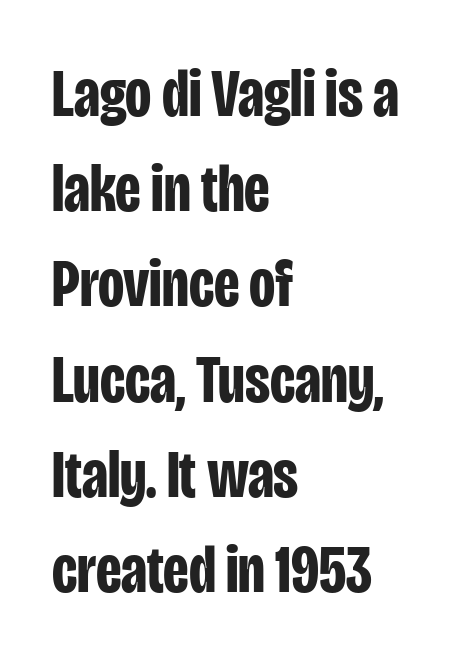
Q: Is the text bold? A: Yes.
Q: Is the text italic (slanted)? A: No, it is upright.
Q: Is the typeface a serif or a sans-serif typeface? A: Sans-serif.
Q: Is the text underlined? A: No.
Q: How is the paragraph aligned? A: Left-aligned.
Q: Is the spacing between letters normal or unusually wide? A: Normal.
Q: Is the spacing between lines tight, normal or loose? A: Normal.
Q: Width (condensed, normal, or wide)? A: Condensed.
Q: Stroke contrast? A: Low.
Q: x-height? A: Large.
Q: Monospaced? A: No.
